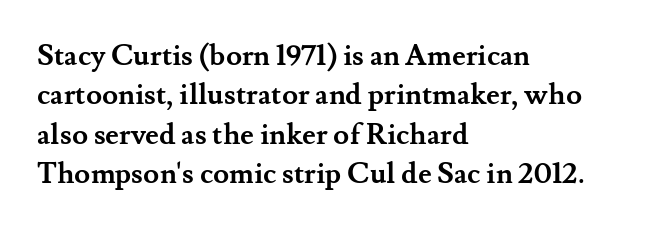
Unlike a clean sans, this face finishes its strokes with serifs. The passage shown is typed in a proportional face where columns would drift. This sample is left-justified, so line endings fall wherever the words run out. No italicization has been applied; the sample stays upright. A clean baseline with only descenders dipping below it. Its strokes are broad and dark, the hallmark of bold type.
